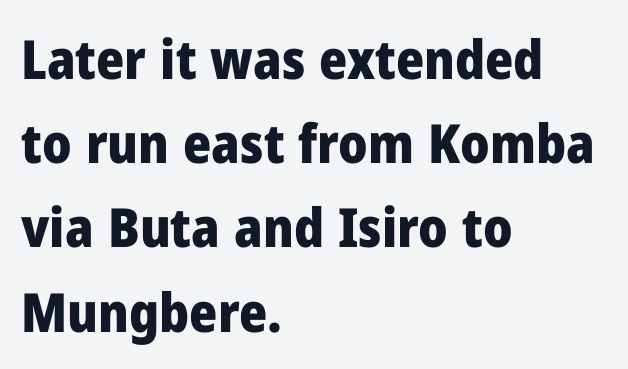
The image shows 54 px heavy sans-serif type, upright; set left-aligned, normal line spacing (1.56x), normal letter spacing, not underlined; low stroke contrast and a medium x-height.
